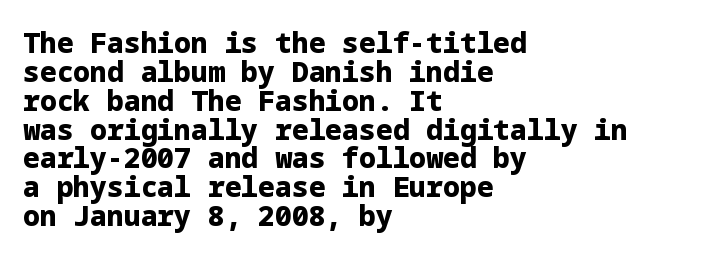
The image shows 28 px heavy sans-serif type, upright; set left-aligned, tight line spacing (1.03x), normal letter spacing, not underlined; low stroke contrast and a medium x-height.
